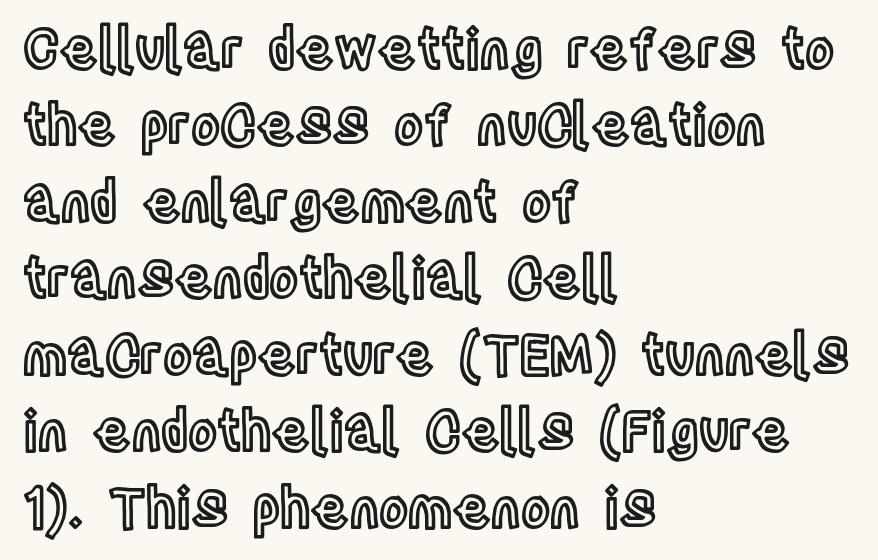
The image shows 55 px condensed type, upright; set left-aligned, normal line spacing (1.39x), normal letter spacing, not underlined; a large x-height.
